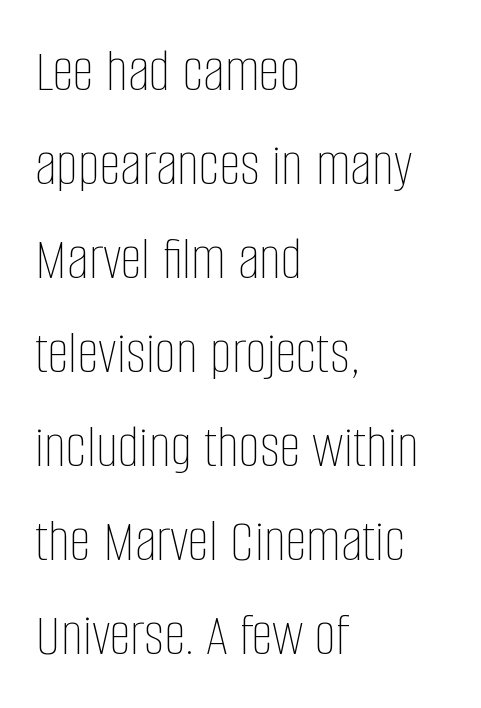
Q: Is the text bold? A: No.
Q: Is the text italic (slanted)? A: No, it is upright.
Q: Is the text underlined? A: No.
Q: How is the paragraph aligned? A: Left-aligned.
Q: Is the spacing between letters normal or unusually wide? A: Normal.
Q: Is the spacing between lines tight, normal or loose? A: Normal.
Q: Width (condensed, normal, or wide)? A: Condensed.
Q: Stroke contrast? A: Low.
Q: x-height? A: Large.
Q: Monospaced? A: No.
